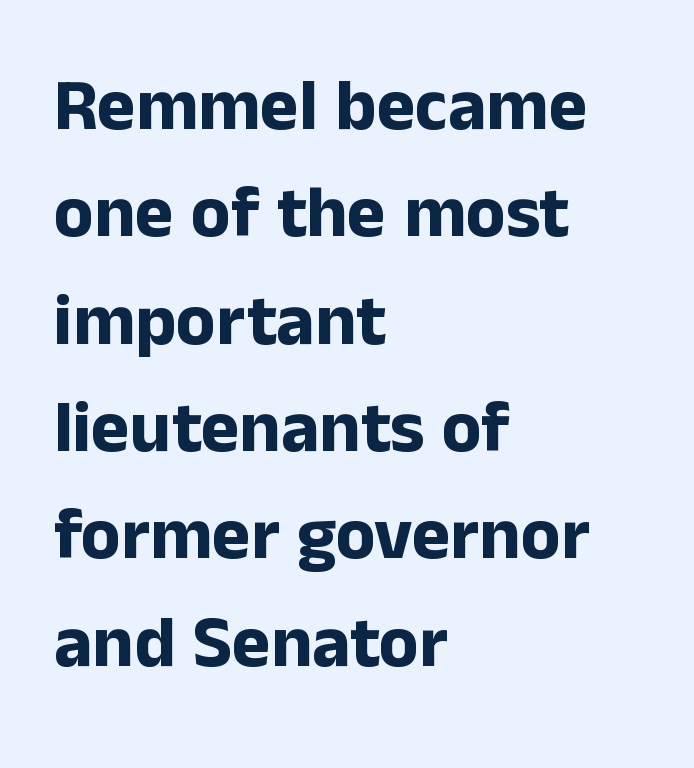
Q: Is the text bold? A: Yes.
Q: Is the text italic (slanted)? A: No, it is upright.
Q: Is the typeface a serif or a sans-serif typeface? A: Sans-serif.
Q: Is the text underlined? A: No.
Q: How is the paragraph aligned? A: Left-aligned.
Q: Is the spacing between letters normal or unusually wide? A: Normal.
Q: Is the spacing between lines tight, normal or loose? A: Normal.
Q: Width (condensed, normal, or wide)? A: Normal.
Q: Stroke contrast? A: Low.
Q: x-height? A: Medium.
Q: Monospaced? A: No.
